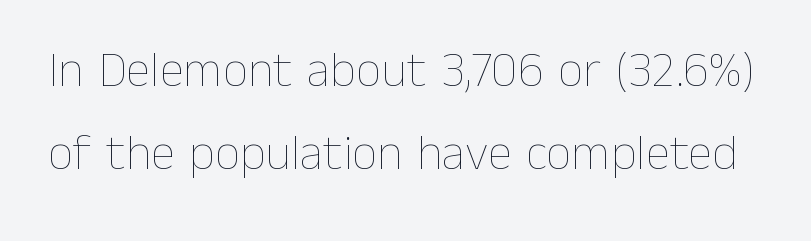
The image shows 50 px thin type, upright; set normal line spacing (1.67x), normal letter spacing, not underlined; low stroke contrast and a medium x-height.
